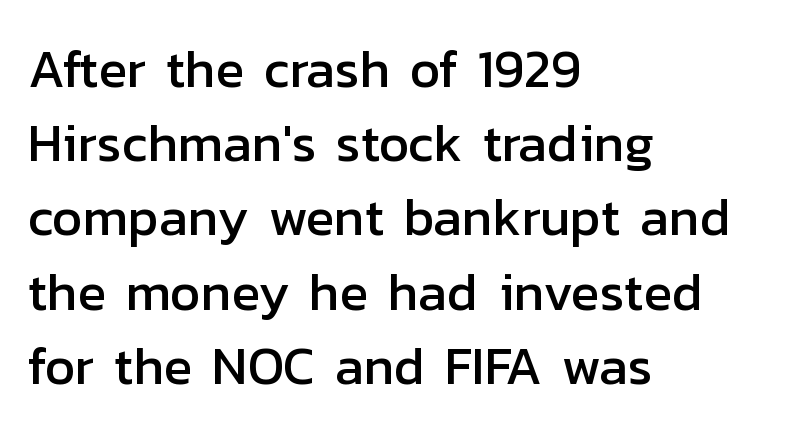
The image shows 53 px sans-serif type, upright; set left-aligned, normal line spacing (1.4x), normal letter spacing, not underlined; low stroke contrast and a medium x-height.
